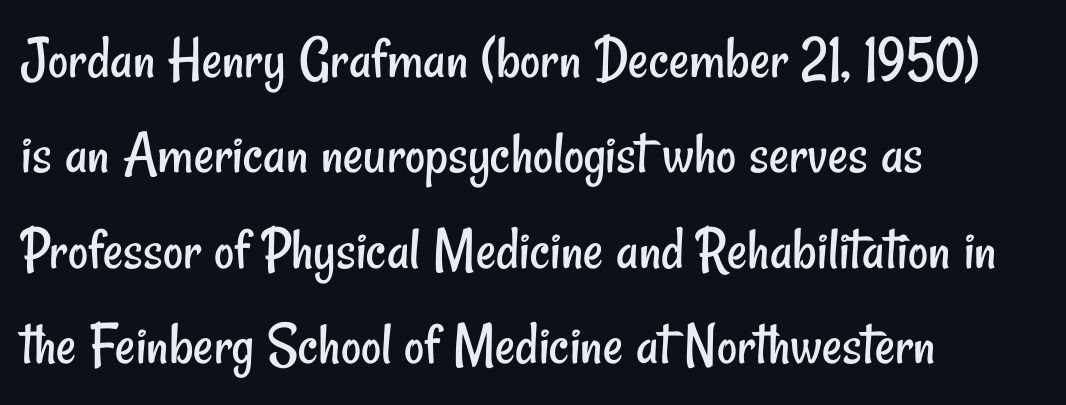
Q: Is the text bold? A: No.
Q: Is the typeface a serif or a sans-serif typeface? A: Sans-serif.
Q: Is the text underlined? A: No.
Q: How is the paragraph aligned? A: Left-aligned.
Q: Is the spacing between letters normal or unusually wide? A: Normal.
Q: Is the spacing between lines tight, normal or loose? A: Normal.
Q: Width (condensed, normal, or wide)? A: Condensed.
Q: Stroke contrast? A: Low.
Q: x-height? A: Small.
Q: Monospaced? A: No.
